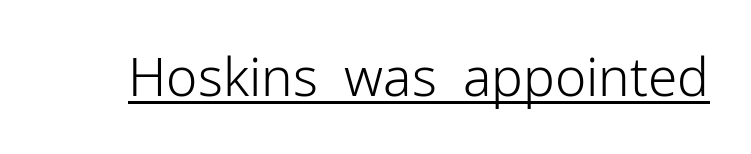
No italicization has been applied; the sample stays upright. Letterform terminals end flat and unadorned throughout the passage. Bold? No — there's no thickening of the strokes. This sample carries an underscore along the baseline area. Each letter keeps its own natural width here, so spacing adapts to shape.
